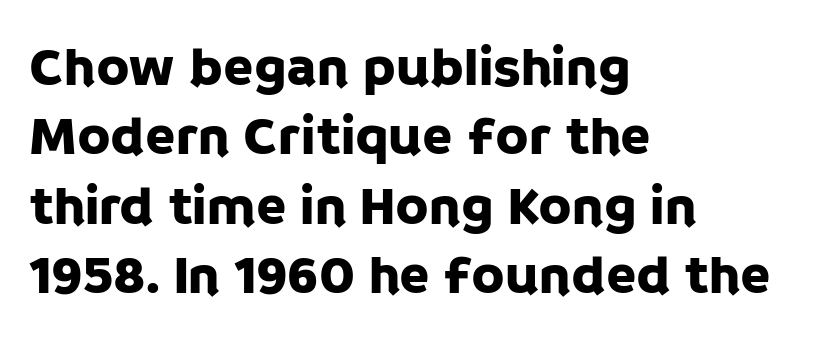
{"serif": "no", "italic": "no", "width": "normal", "stroke_contrast": "low", "x_height": "large", "monospaced": "no", "underline": "no", "align": "left", "line_spacing": "normal", "line_spacing_ratio": 1.26, "letter_spacing": "normal", "letter_spacing_em": 0.0, "glyph_px": 55}
